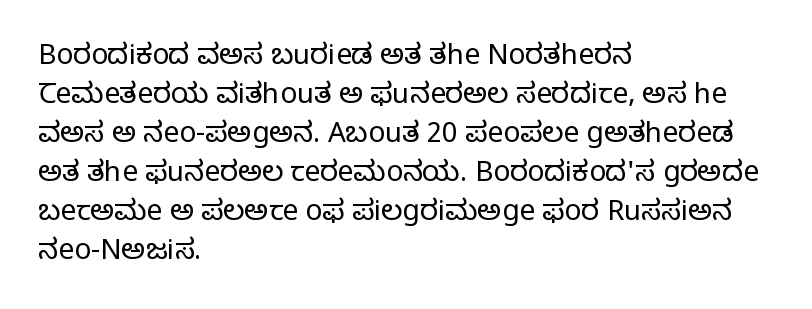
{"serif": "yes", "italic": "no", "bold": "no", "weight": "regular", "width": "normal", "stroke_contrast": "low", "x_height": "large", "monospaced": "no", "underline": "no", "align": "left", "line_spacing": "normal", "line_spacing_ratio": 1.39, "letter_spacing": "normal", "letter_spacing_em": 0.0, "glyph_px": 28}
